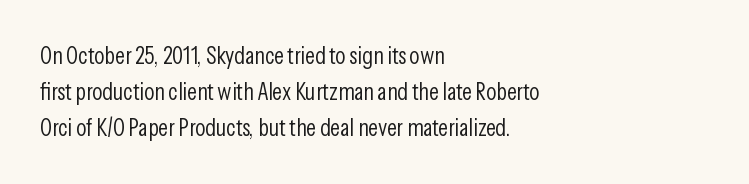
Default kerning and tracking; the words read as compact shapes. Tall strokes in this sample are plumb rather than angled. This rendering uses left alignment, leaving the right contour irregular. Students, observe: this is what conventionally led text looks like. Each stroke keeps to a modest, everyday thickness or less. Honestly, there is no underline to notice here at all.
